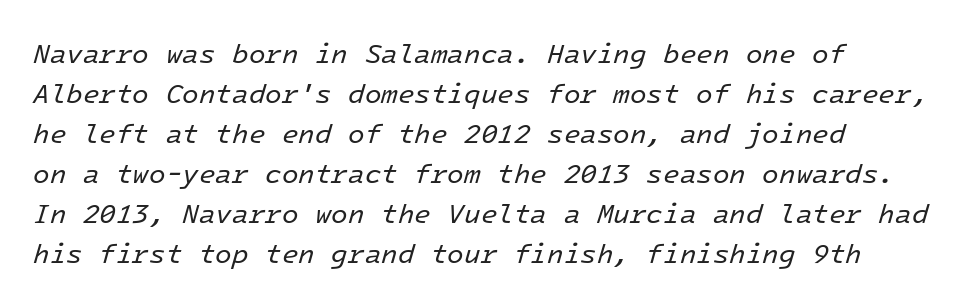
{"italic": "yes", "lean": "right", "slant_degrees": 16, "bold": "no", "underline": "no", "line_spacing": "normal", "line_spacing_ratio": 1.48, "letter_spacing": "normal", "letter_spacing_em": 0.0, "glyph_px": 27}
